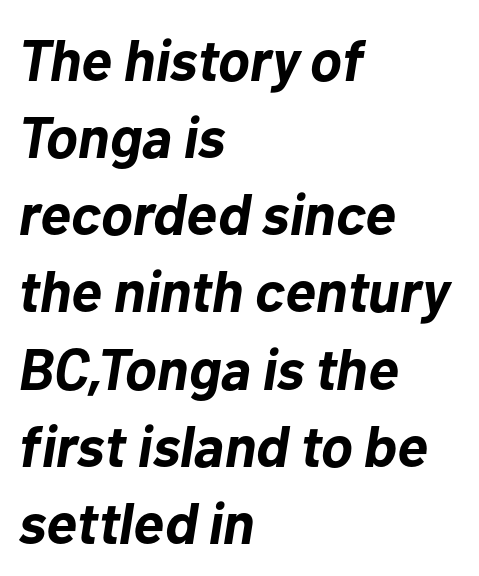
The image shows 58 px bold type, italic (leaning right); set left-aligned, normal line spacing (1.33x), normal letter spacing, not underlined; low stroke contrast and a medium x-height.
